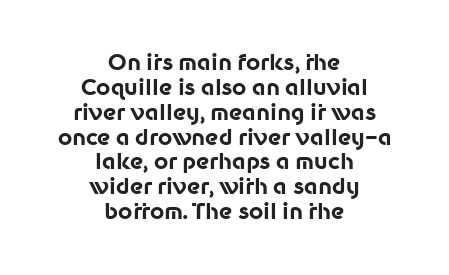
Q: Is the text bold? A: Yes.
Q: Is the text italic (slanted)? A: No, it is upright.
Q: Is the text underlined? A: No.
Q: How is the paragraph aligned? A: Centered.
Q: Is the spacing between letters normal or unusually wide? A: Normal.
Q: Is the spacing between lines tight, normal or loose? A: Tight.
